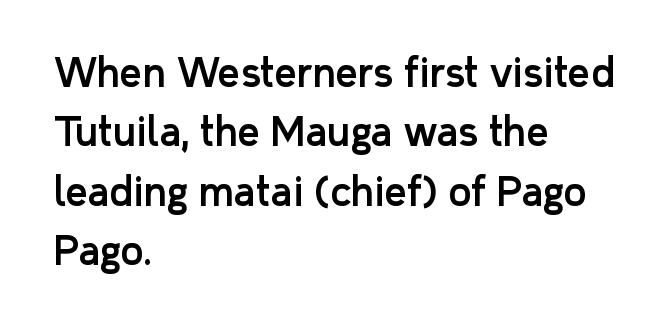
Q: Is the text italic (slanted)? A: No, it is upright.
Q: Is the typeface a serif or a sans-serif typeface? A: Sans-serif.
Q: Is the text underlined? A: No.
Q: How is the paragraph aligned? A: Left-aligned.
Q: Is the spacing between letters normal or unusually wide? A: Normal.
Q: Is the spacing between lines tight, normal or loose? A: Normal.
Q: Width (condensed, normal, or wide)? A: Normal.
Q: Stroke contrast? A: Low.
Q: x-height? A: Medium.
Q: Monospaced? A: No.
